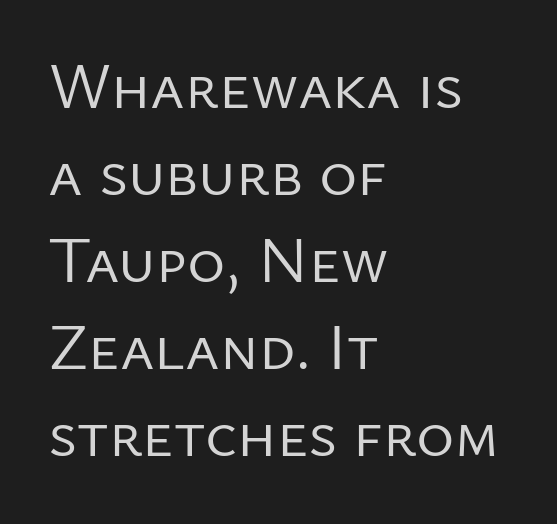
{"serif": "no", "italic": "no", "bold": "no", "weight": "regular", "width": "normal", "stroke_contrast": "low", "x_height": "medium", "monospaced": "no", "underline": "no", "align": "left", "line_spacing": "normal", "line_spacing_ratio": 1.34, "letter_spacing": "normal", "letter_spacing_em": 0.0, "glyph_px": 65}
